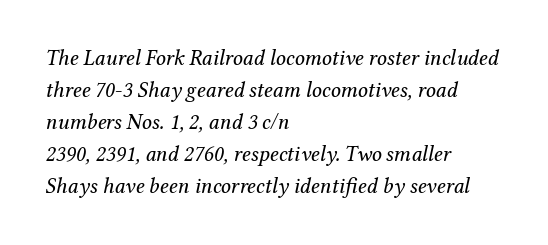
What stands out about the letter spacing? Nothing — it is the standard amount. The font's italic variant was chosen for this text. Each stroke keeps to a modest, everyday thickness or less. The rows are spaced the way most documents space them.
